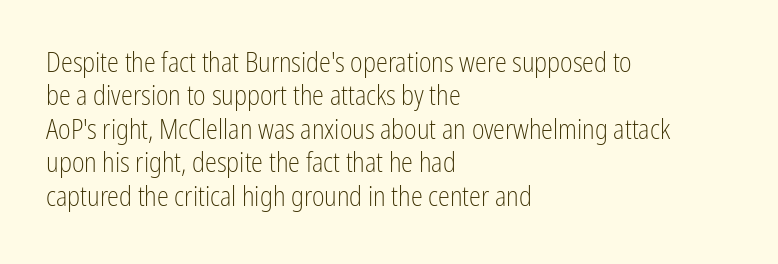
No letter is thick-stroked: the sample isn't bold. This rendering leaves character spacing at its baseline value. A bare baseline throughout the passage. Line beginnings align vertically; line endings do not. This sample uses an upright cut, with every glyph sitting square on the baseline.
